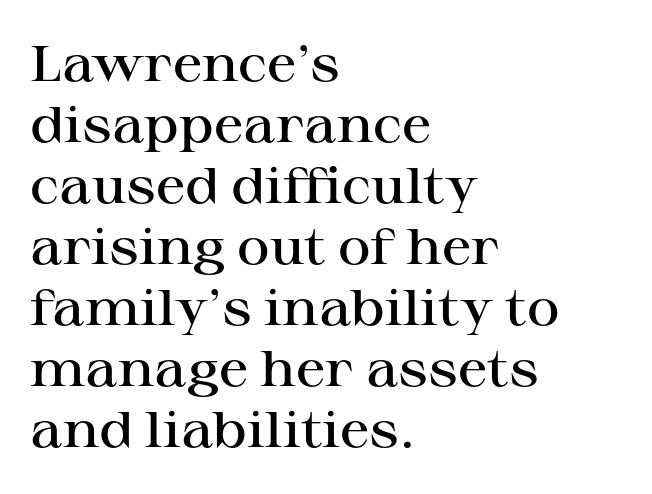
Q: Is the text bold? A: Semi-bold.
Q: Is the text italic (slanted)? A: No, it is upright.
Q: Is the typeface a serif or a sans-serif typeface? A: Serif.
Q: Is the text underlined? A: No.
Q: How is the paragraph aligned? A: Left-aligned.
Q: Is the spacing between letters normal or unusually wide? A: Normal.
Q: Width (condensed, normal, or wide)? A: Wide.
Q: Stroke contrast? A: High.
Q: x-height? A: Medium.
Q: Monospaced? A: No.
